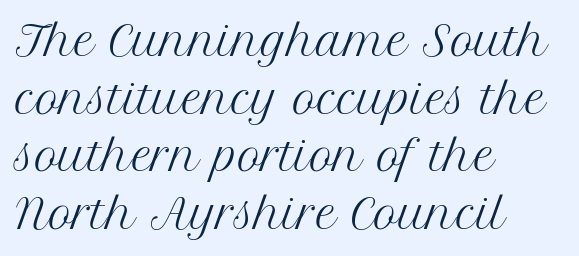
{"bold": "no", "weight": "regular", "width": "normal", "stroke_contrast": "medium", "x_height": "medium", "monospaced": "no", "underline": "no", "align": "left", "line_spacing": "normal", "line_spacing_ratio": 1.44, "letter_spacing": "normal", "letter_spacing_em": 0.0, "glyph_px": 40}
